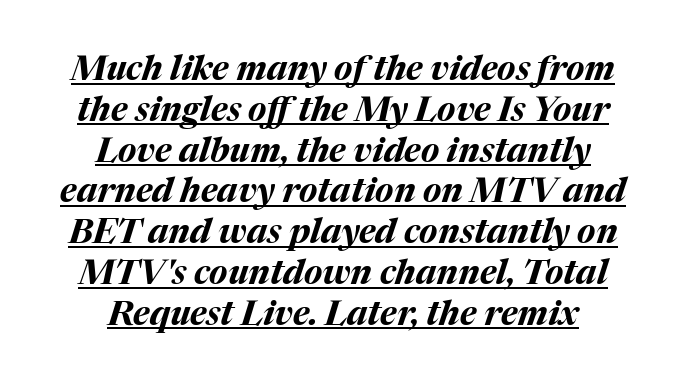
Q: Is the text bold? A: Yes.
Q: Is the text italic (slanted)? A: Yes, it leans right by about 17 degrees.
Q: Is the text underlined? A: Yes.
Q: Is the spacing between letters normal or unusually wide? A: Normal.
Q: Width (condensed, normal, or wide)? A: Normal.
Q: Stroke contrast? A: Medium.
Q: x-height? A: Medium.
Q: Monospaced? A: No.
